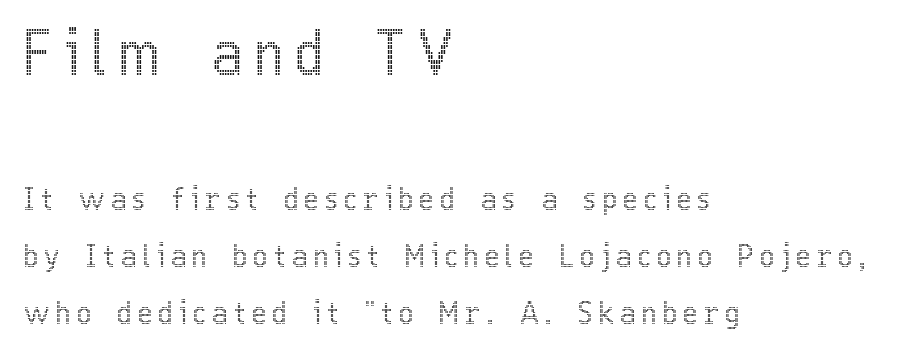
{"italic": "no", "width": "condensed", "x_height": "medium", "monospaced": "no", "underline": "no", "align": "left", "line_spacing": "loose", "line_spacing_ratio": 1.91, "letter_spacing": "wide", "letter_spacing_em": 0.22, "larger_block": "first", "size_ratio": 1.97, "glyph_px": 59}
